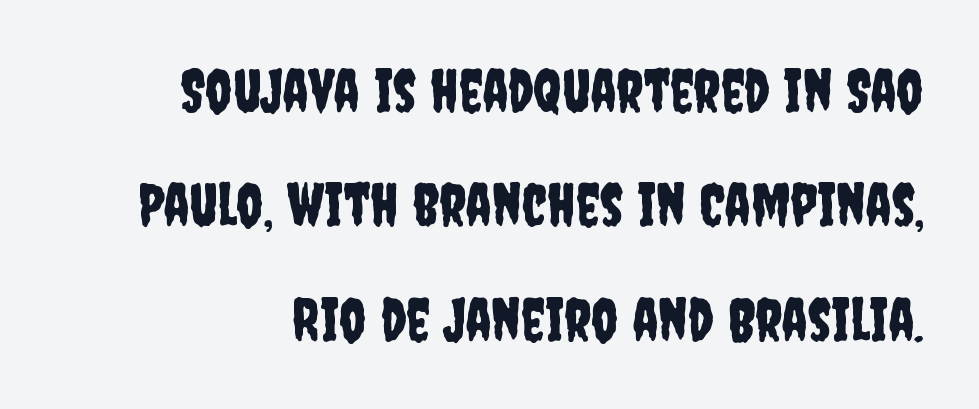
{"serif": "no", "italic": "no", "width": "condensed", "stroke_contrast": "low", "x_height": "large", "monospaced": "no", "underline": "no", "line_spacing": "loose", "line_spacing_ratio": 1.94, "letter_spacing": "normal", "letter_spacing_em": 0.0, "glyph_px": 59}
